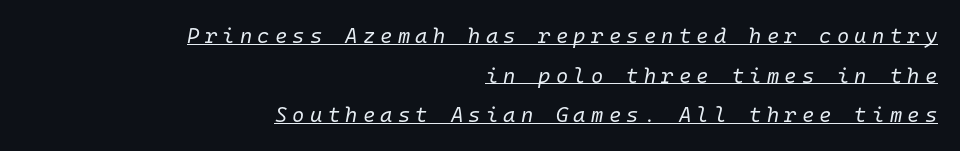
{"italic": "yes", "lean": "right", "slant_degrees": 10, "bold": "no", "underline": "yes", "align": "right", "line_spacing_ratio": 1.89, "letter_spacing": "wide", "letter_spacing_em": 0.25, "glyph_px": 21}
